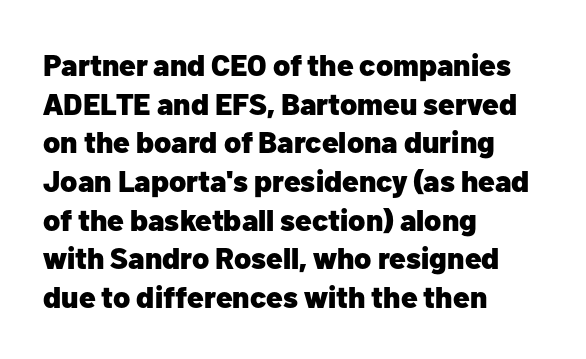
Stroke terminals: plain, sans-serif. The sample has been set heavy, in full bold. Posture: vertical. The rows are spaced the way most documents space them.
